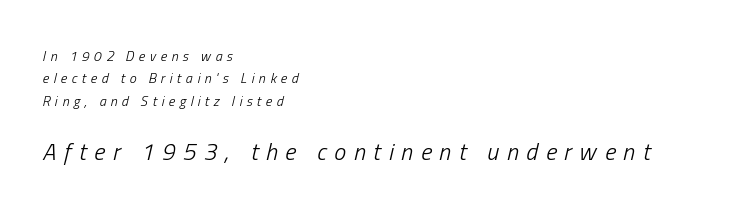
The image shows 24 px text type, italic (leaning right); set left-aligned, normal line spacing (1.6x), unusually wide letter spacing (+0.32 em), not underlined; the second (bottom) block is 1.71x larger.
